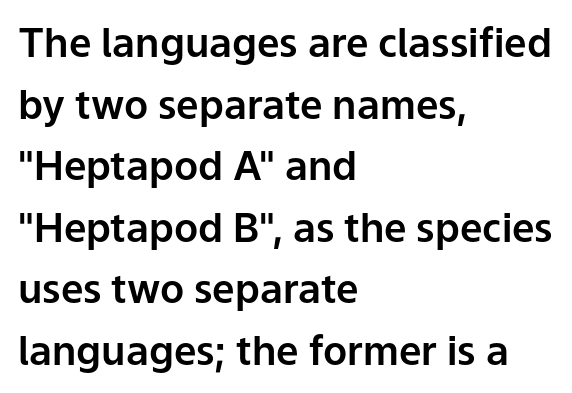
The image shows 40 px sans-serif type, upright; set left-aligned, normal line spacing (1.54x), normal letter spacing, not underlined; low stroke contrast and a medium x-height.
